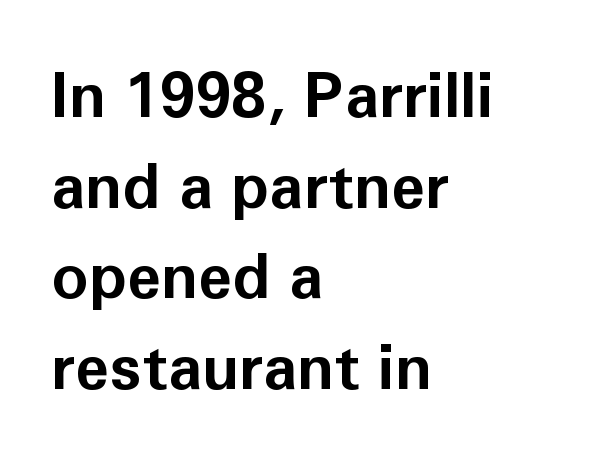
{"serif": "no", "italic": "no", "bold": "yes", "weight": "bold", "width": "normal", "stroke_contrast": "low", "x_height": "medium", "monospaced": "no", "underline": "no", "align": "left", "line_spacing": "normal", "line_spacing_ratio": 1.46, "letter_spacing": "normal", "letter_spacing_em": 0.0, "glyph_px": 62}
